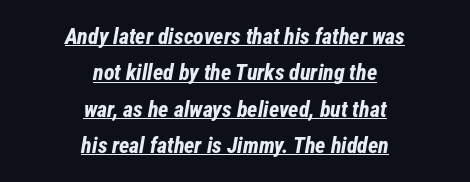
The image shows 22 px bold type, italic (leaning right); set centered, normal line spacing (1.65x), normal letter spacing, underlined.
